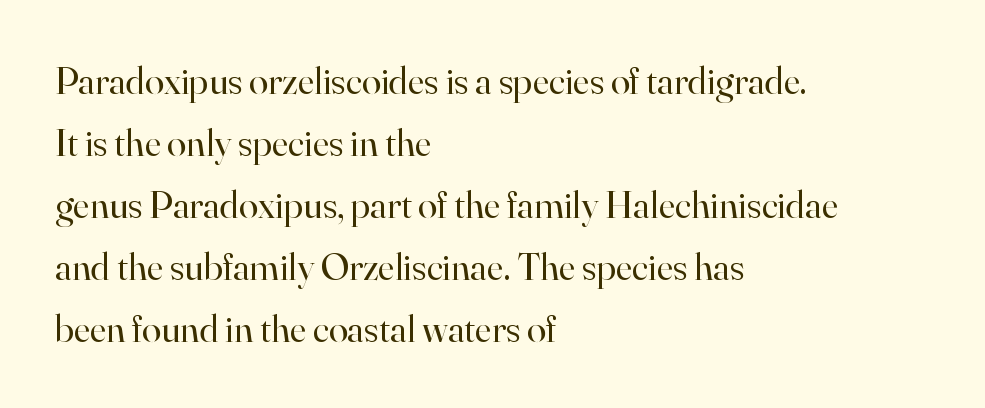
Q: Is the text bold? A: No.
Q: Is the text italic (slanted)? A: No, it is upright.
Q: Is the typeface a serif or a sans-serif typeface? A: Serif.
Q: Is the text underlined? A: No.
Q: How is the paragraph aligned? A: Left-aligned.
Q: Is the spacing between letters normal or unusually wide? A: Normal.
Q: Is the spacing between lines tight, normal or loose? A: Normal.
Q: Width (condensed, normal, or wide)? A: Normal.
Q: Stroke contrast? A: High.
Q: x-height? A: Small.
Q: Monospaced? A: No.
